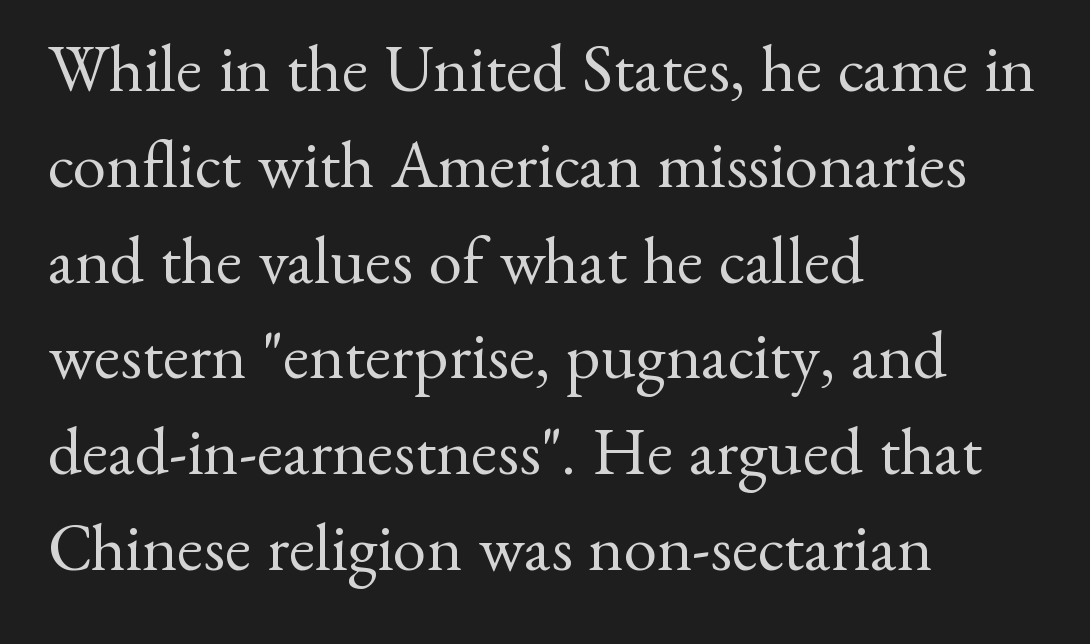
{"serif": "yes", "italic": "no", "bold": "no", "weight": "regular", "width": "normal", "stroke_contrast": "medium", "x_height": "small", "monospaced": "no", "underline": "no", "align": "left", "line_spacing": "normal", "line_spacing_ratio": 1.43, "letter_spacing": "normal", "letter_spacing_em": 0.0, "glyph_px": 67}
